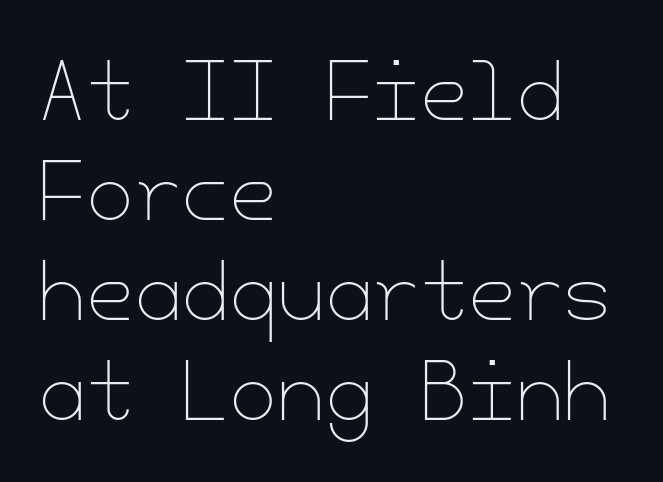
Vertically, the passage feels balanced, rows spaced as you'd expect. There is no visible air inserted between adjacent glyphs. The area under the type is left untouched. The typography opts for an upright posture over an oblique one.
